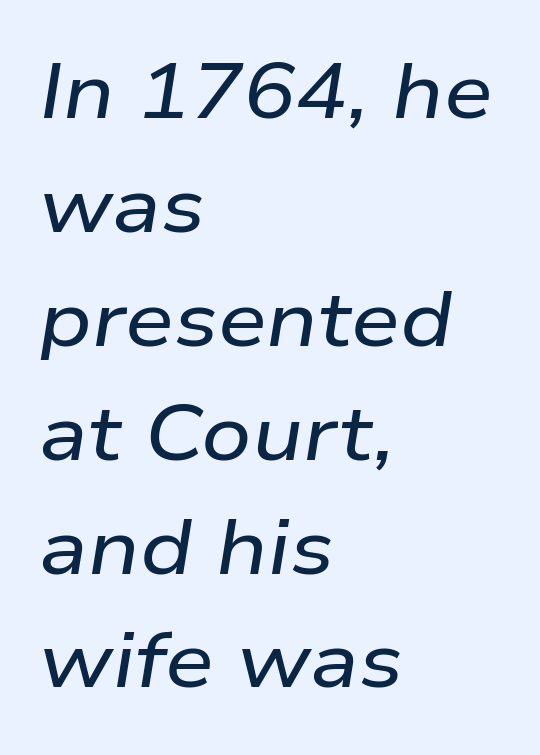
Q: Is the text italic (slanted)? A: Yes, it leans right by about 9 degrees.
Q: Is the text underlined? A: No.
Q: How is the paragraph aligned? A: Left-aligned.
Q: Is the spacing between letters normal or unusually wide? A: Normal.
Q: Is the spacing between lines tight, normal or loose? A: Normal.
Q: Width (condensed, normal, or wide)? A: Wide.
Q: Stroke contrast? A: Low.
Q: x-height? A: Medium.
Q: Monospaced? A: No.
